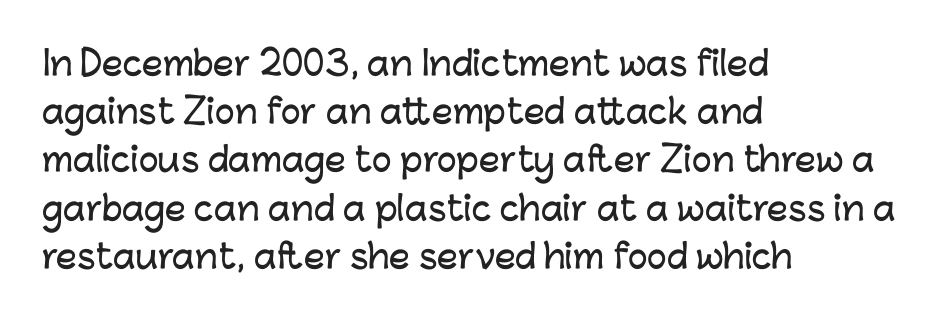
{"serif": "no", "italic": "no", "width": "normal", "stroke_contrast": "low", "x_height": "medium", "monospaced": "no", "underline": "no", "align": "left", "line_spacing": "normal", "line_spacing_ratio": 1.46, "letter_spacing": "normal", "letter_spacing_em": 0.0, "glyph_px": 33}
